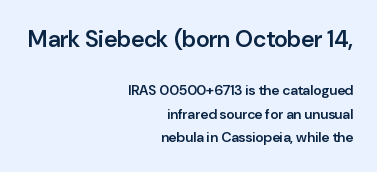
The image shows 23 px text type, upright; set right-aligned, normal line spacing (1.68x), normal letter spacing, not underlined; the first (top) block is 1.64x larger.
